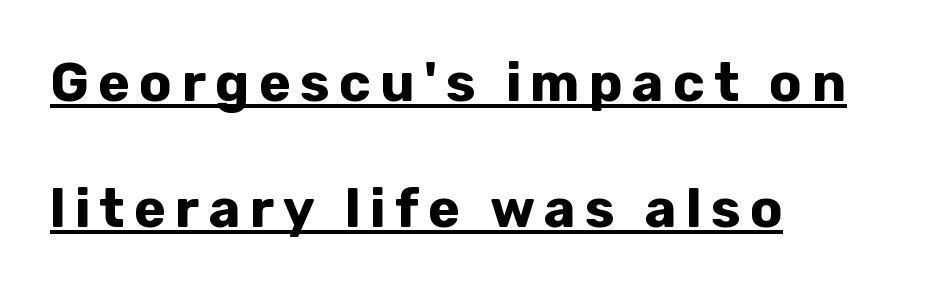
The font family rendered here belongs to the sans-serif group. Every letter is thick-stroked: bold, no question. Typeset ragged right — the left edge is the straight one. Check the space under the baseline: a stroke is drawn there. Does the lettering tilt? It doesn't — this is upright.
